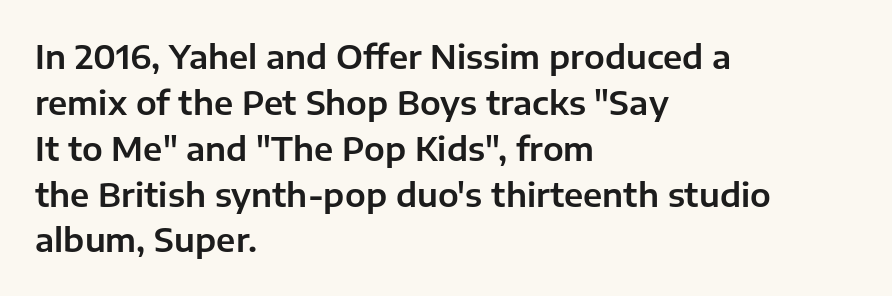
Leftover space on each line is placed entirely after the last word. No word sits above an underline. Regular leading. Inter-character spacing is left at the font's built-in metrics. Think of a printed novel: that variable character pitch is what you see here.
